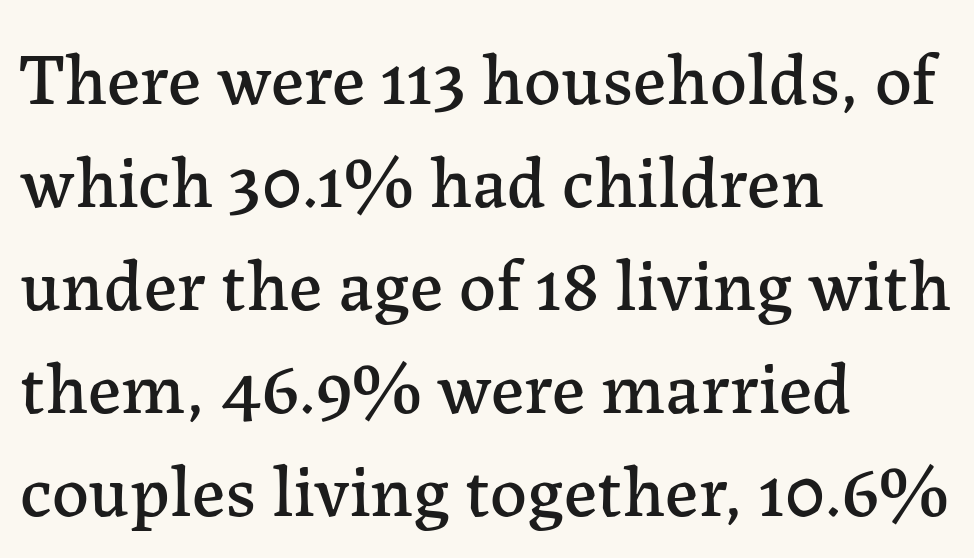
{"serif": "yes", "italic": "no", "width": "normal", "stroke_contrast": "low", "x_height": "medium", "monospaced": "no", "underline": "no", "align": "left", "line_spacing": "normal", "line_spacing_ratio": 1.41, "letter_spacing": "normal", "letter_spacing_em": 0.0, "glyph_px": 73}
